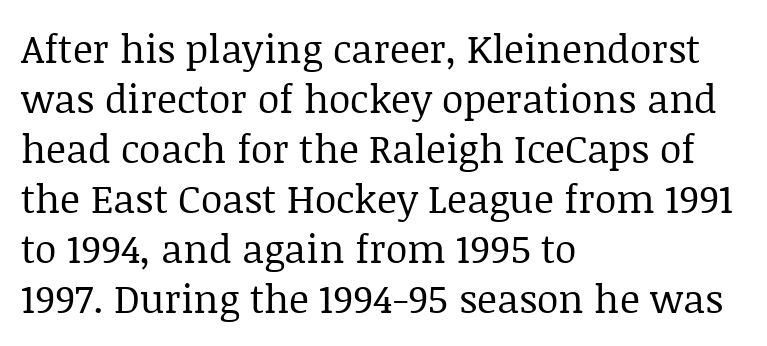
{"serif": "yes", "italic": "no", "bold": "no", "weight": "regular", "width": "normal", "stroke_contrast": "low", "x_height": "large", "monospaced": "no", "underline": "no", "align": "left", "line_spacing": "normal", "line_spacing_ratio": 1.28, "letter_spacing": "normal", "letter_spacing_em": 0.0, "glyph_px": 39}
